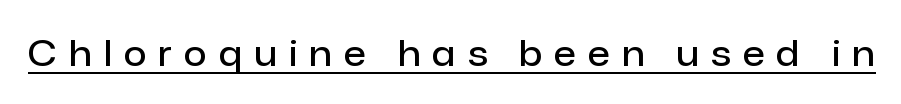
Q: Is the text bold? A: Semi-bold.
Q: Is the text italic (slanted)? A: No, it is upright.
Q: Is the typeface a serif or a sans-serif typeface? A: Sans-serif.
Q: Is the text underlined? A: Yes.
Q: Is the spacing between letters normal or unusually wide? A: Unusually wide.
Q: Width (condensed, normal, or wide)? A: Normal.
Q: Stroke contrast? A: Low.
Q: x-height? A: Medium.
Q: Monospaced? A: No.
